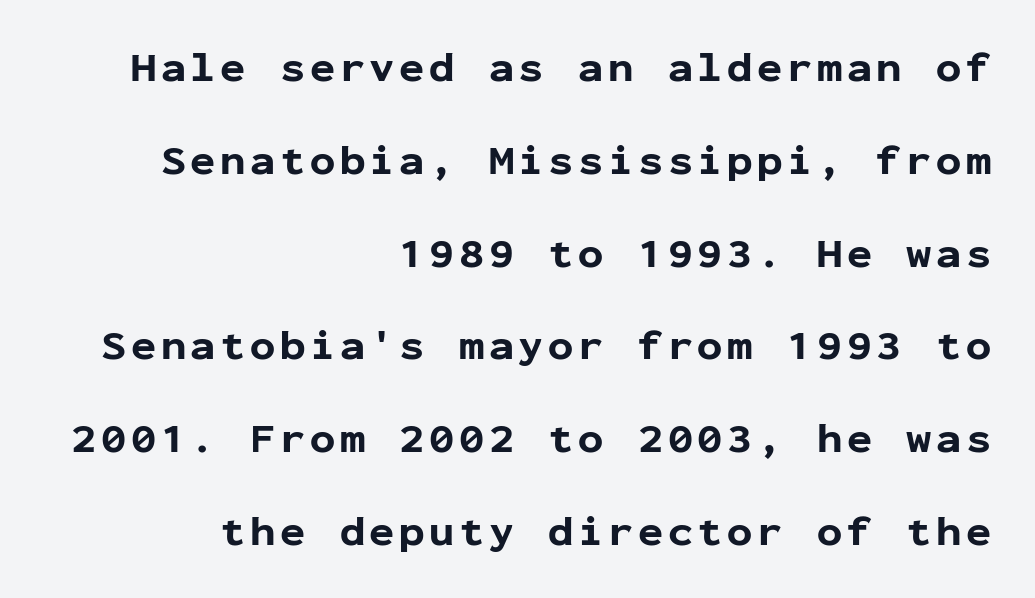
{"serif": "no", "italic": "no", "bold": "yes", "weight": "bold", "width": "normal", "stroke_contrast": "low", "x_height": "medium", "monospaced": "yes", "underline": "no", "align": "right", "line_spacing": "loose", "line_spacing_ratio": 2.21, "glyph_px": 42}
